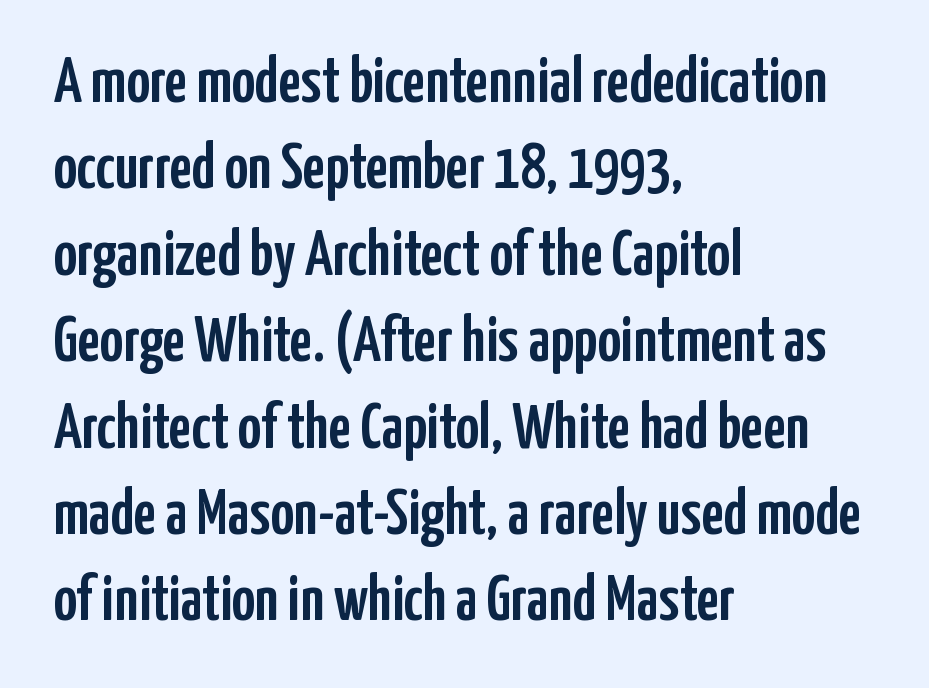
{"serif": "no", "italic": "no", "width": "condensed", "stroke_contrast": "low", "x_height": "medium", "monospaced": "no", "underline": "no", "align": "left", "line_spacing": "normal", "line_spacing_ratio": 1.35, "letter_spacing": "normal", "letter_spacing_em": 0.0, "glyph_px": 64}
